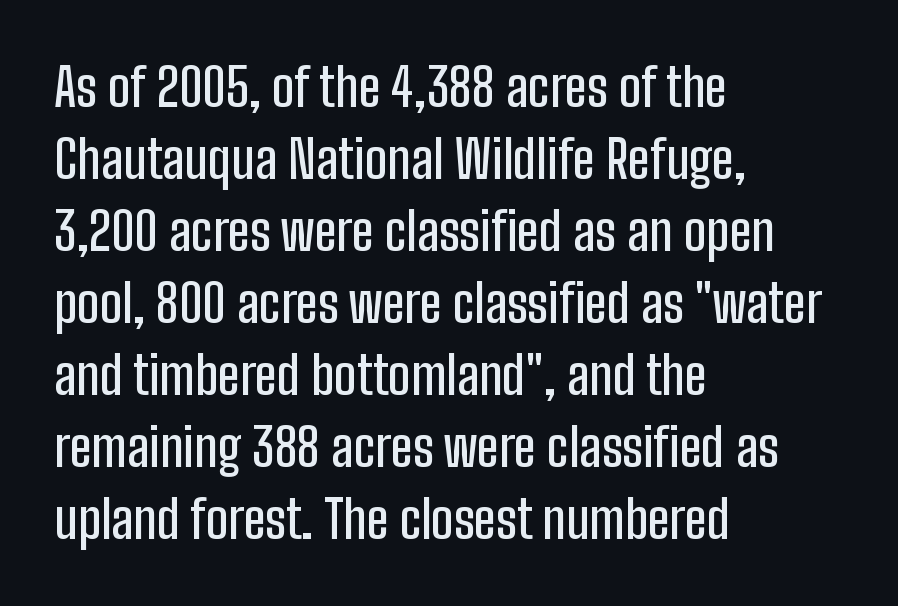
Q: Is the text italic (slanted)? A: No, it is upright.
Q: Is the typeface a serif or a sans-serif typeface? A: Sans-serif.
Q: Is the text underlined? A: No.
Q: How is the paragraph aligned? A: Left-aligned.
Q: Is the spacing between letters normal or unusually wide? A: Normal.
Q: Is the spacing between lines tight, normal or loose? A: Normal.
Q: Width (condensed, normal, or wide)? A: Condensed.
Q: Stroke contrast? A: Low.
Q: x-height? A: Medium.
Q: Monospaced? A: No.
